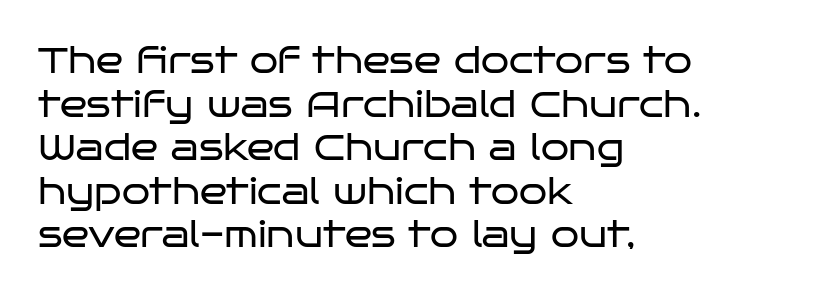
The image shows 36 px regular-weight, wide sans-serif type, upright; set left-aligned, line spacing 1.21x, normal letter spacing, not underlined; low stroke contrast and a large x-height.
